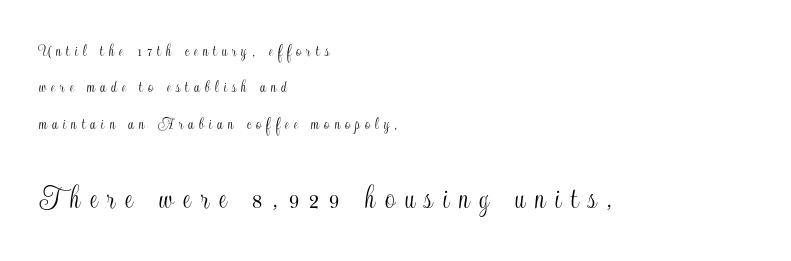
Q: Is the text italic (slanted)? A: Yes.
Q: Is the text underlined? A: No.
Q: How is the paragraph aligned? A: Left-aligned.
Q: Is the spacing between letters normal or unusually wide? A: Unusually wide.
Q: Is the spacing between lines tight, normal or loose? A: Loose.
Q: Which block of text is set in a larger size, the first (top) or the second (bottom)? A: The second (bottom) one.
Q: Width (condensed, normal, or wide)? A: Condensed.
Q: x-height? A: Small.
Q: Monospaced? A: No.
